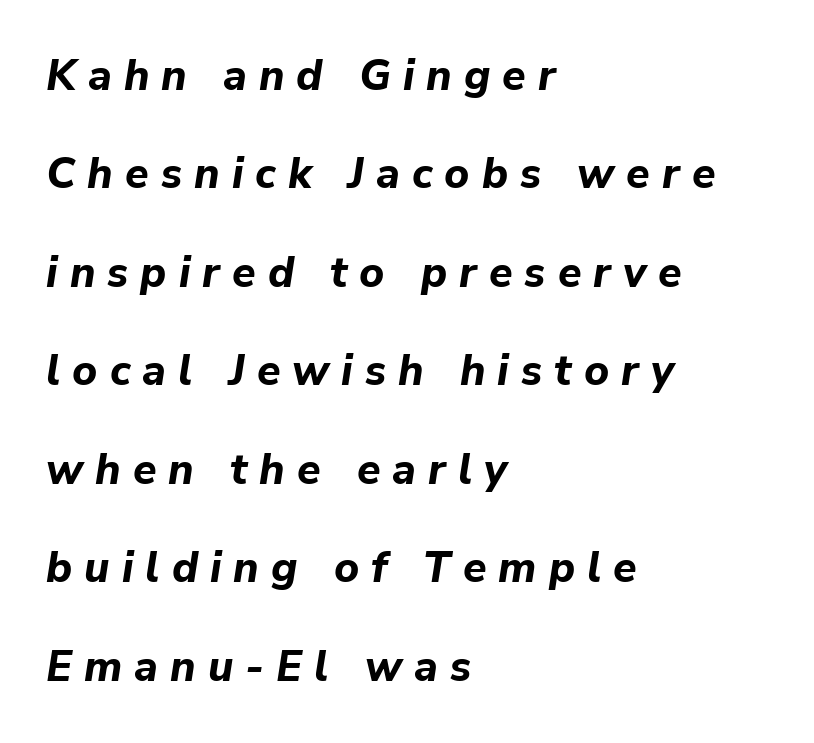
{"italic": "yes", "lean": "right", "slant_degrees": 9, "bold": "yes", "weight": "bold", "width": "normal", "stroke_contrast": "low", "x_height": "medium", "monospaced": "no", "underline": "no", "align": "left", "line_spacing": "loose", "line_spacing_ratio": 2.29, "letter_spacing": "wide", "letter_spacing_em": 0.28, "glyph_px": 43}
